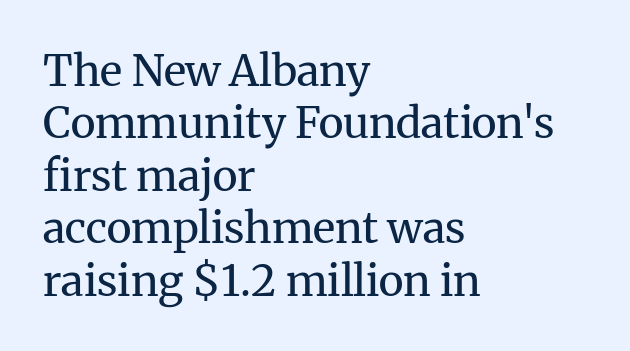
Q: Is the text bold? A: No.
Q: Is the text italic (slanted)? A: No, it is upright.
Q: Is the typeface a serif or a sans-serif typeface? A: Serif.
Q: Is the text underlined? A: No.
Q: How is the paragraph aligned? A: Left-aligned.
Q: Is the spacing between letters normal or unusually wide? A: Normal.
Q: Width (condensed, normal, or wide)? A: Normal.
Q: Stroke contrast? A: Medium.
Q: x-height? A: Medium.
Q: Monospaced? A: No.
